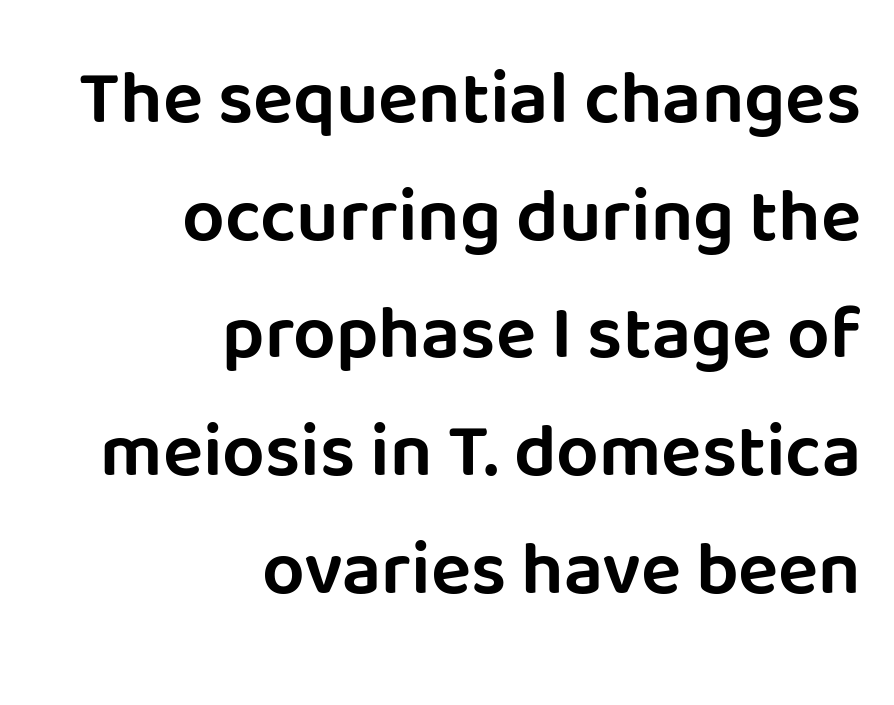
The gaps between neighbouring characters are ordinary and unremarkable. No italicization has been applied; the sample stays upright. Grotesque or geometric, the face here clearly has no serifs. Bare-footed words on every line. Compared with a flush-left layout, this one pins lines to the opposite, right side.
